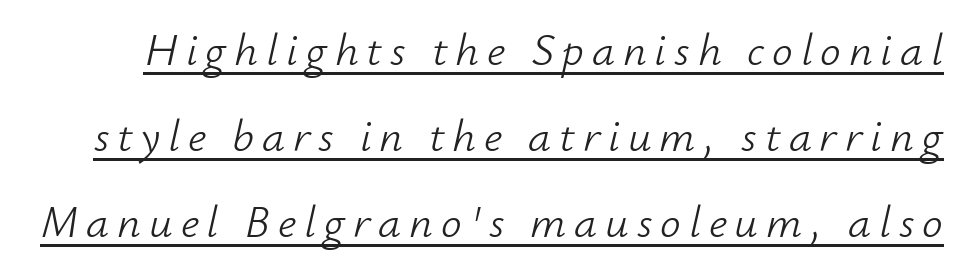
Spacing verdict: proportional, widths tailored to each character. Underlining? Definitely there. Each stroke keeps to a modest, everyday thickness or less. Designer's note — italics engaged.
